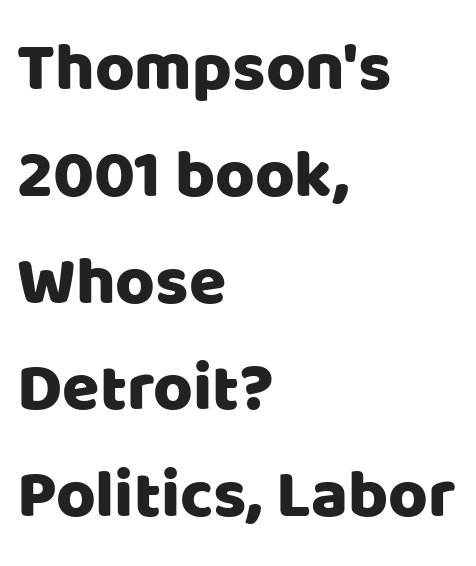
{"serif": "no", "italic": "no", "width": "normal", "stroke_contrast": "low", "x_height": "large", "monospaced": "no", "underline": "no", "align": "left", "line_spacing": "normal", "line_spacing_ratio": 1.57, "letter_spacing": "normal", "letter_spacing_em": 0.0, "glyph_px": 68}
